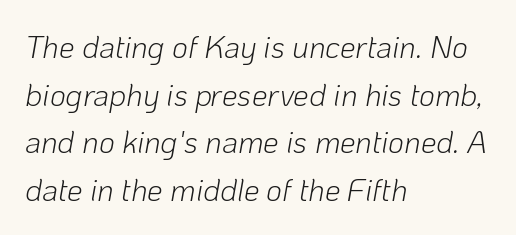
Q: Is the text bold? A: No.
Q: Is the text italic (slanted)? A: Yes, it leans right by about 10 degrees.
Q: Is the text underlined? A: No.
Q: How is the paragraph aligned? A: Left-aligned.
Q: Is the spacing between letters normal or unusually wide? A: Normal.
Q: Is the spacing between lines tight, normal or loose? A: Normal.
Q: Width (condensed, normal, or wide)? A: Normal.
Q: Stroke contrast? A: Low.
Q: x-height? A: Medium.
Q: Monospaced? A: No.
